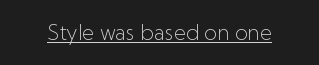
{"italic": "no", "bold": "no", "underline": "yes", "letter_spacing": "normal", "letter_spacing_em": 0.0, "glyph_px": 21}
